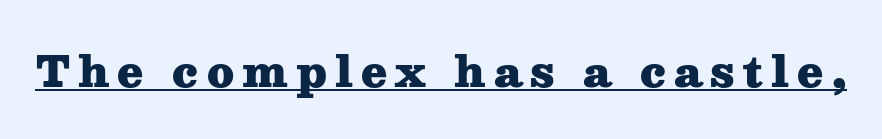
{"serif": "yes", "italic": "no", "bold": "yes", "weight": "heavy", "width": "wide", "stroke_contrast": "medium", "x_height": "medium", "monospaced": "no", "underline": "yes", "glyph_px": 42}
